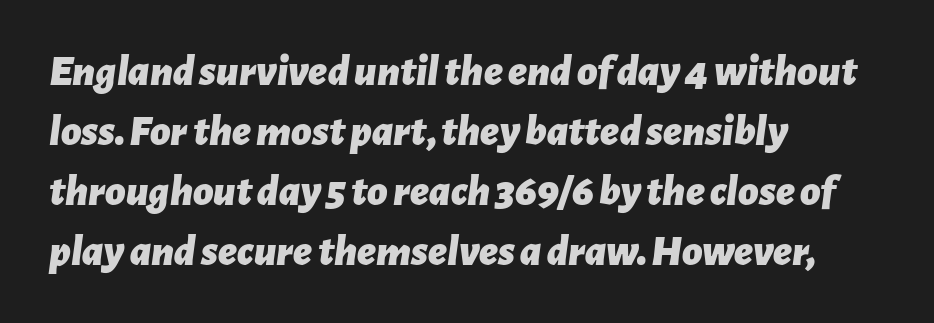
{"italic": "yes", "lean": "right", "slant_degrees": 7, "bold": "yes", "weight": "bold", "width": "normal", "stroke_contrast": "low", "x_height": "medium", "monospaced": "no", "underline": "no", "align": "left", "line_spacing": "normal", "line_spacing_ratio": 1.36, "letter_spacing": "normal", "letter_spacing_em": 0.0, "glyph_px": 44}
